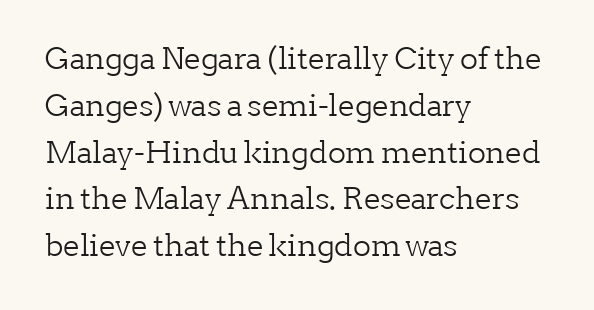
Q: Is the text bold? A: No.
Q: Is the text italic (slanted)? A: No, it is upright.
Q: Is the typeface a serif or a sans-serif typeface? A: Serif.
Q: Is the text underlined? A: No.
Q: How is the paragraph aligned? A: Left-aligned.
Q: Is the spacing between letters normal or unusually wide? A: Normal.
Q: Is the spacing between lines tight, normal or loose? A: Normal.
Q: Width (condensed, normal, or wide)? A: Normal.
Q: Stroke contrast? A: Low.
Q: x-height? A: Medium.
Q: Monospaced? A: No.
